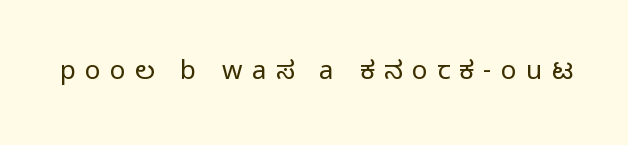
The image shows 26 px text type, upright; set unusually wide letter spacing (+0.36 em), not underlined.
